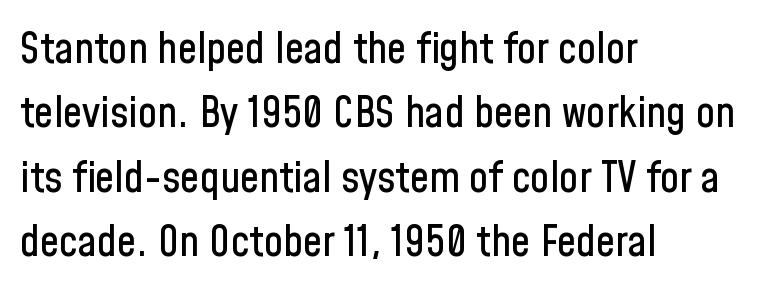
The text block is weighted toward the left margin, trailing off unevenly rightward. Style check: upright. Proportional: the letters do not fall into vertical columns. The line-height multiplier appears to be the usual default. Words appear dense and cohesive because spacing is normal. The space beneath each line is pristine and unruled.
